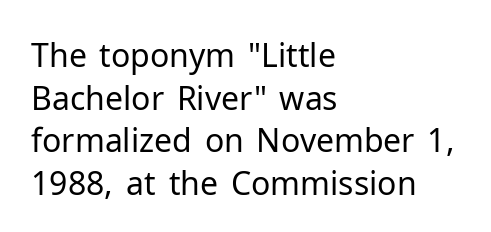
Q: Is the text bold? A: No.
Q: Is the text italic (slanted)? A: No, it is upright.
Q: Is the typeface a serif or a sans-serif typeface? A: Sans-serif.
Q: Is the text underlined? A: No.
Q: How is the paragraph aligned? A: Left-aligned.
Q: Is the spacing between letters normal or unusually wide? A: Normal.
Q: Is the spacing between lines tight, normal or loose? A: Normal.
Q: Width (condensed, normal, or wide)? A: Normal.
Q: Stroke contrast? A: Low.
Q: x-height? A: Medium.
Q: Monospaced? A: No.
